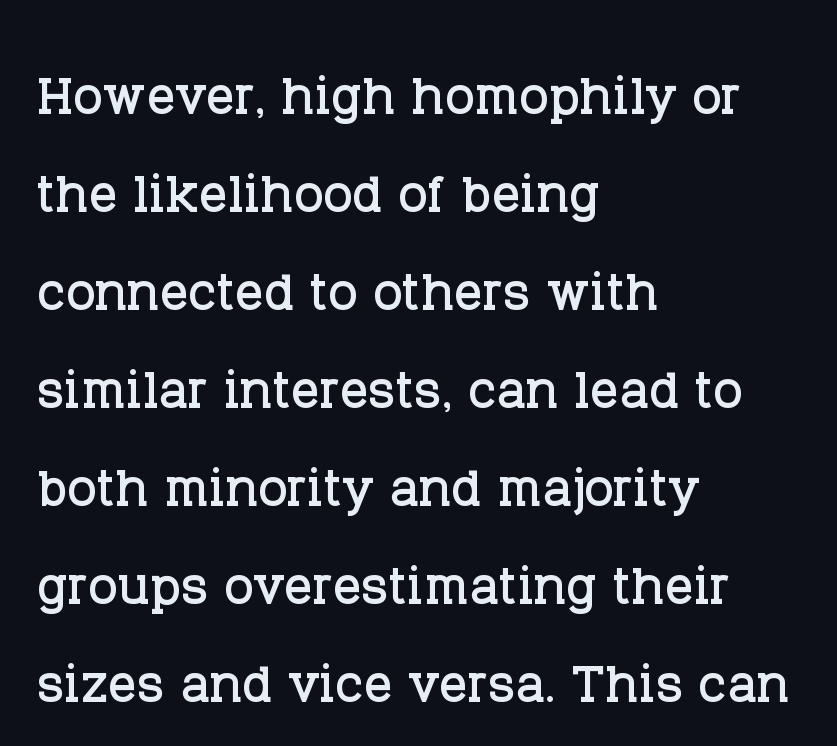
{"serif": "yes", "italic": "no", "width": "normal", "stroke_contrast": "low", "x_height": "large", "monospaced": "no", "underline": "no", "align": "left", "line_spacing": "normal", "line_spacing_ratio": 1.4, "letter_spacing": "normal", "letter_spacing_em": 0.0, "glyph_px": 70}
